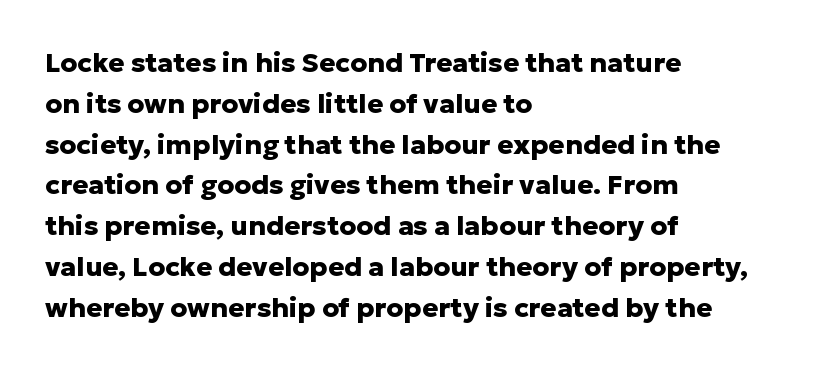
Q: Is the text bold? A: Yes.
Q: Is the text italic (slanted)? A: No, it is upright.
Q: Is the text underlined? A: No.
Q: How is the paragraph aligned? A: Left-aligned.
Q: Is the spacing between letters normal or unusually wide? A: Normal.
Q: Is the spacing between lines tight, normal or loose? A: Normal.
